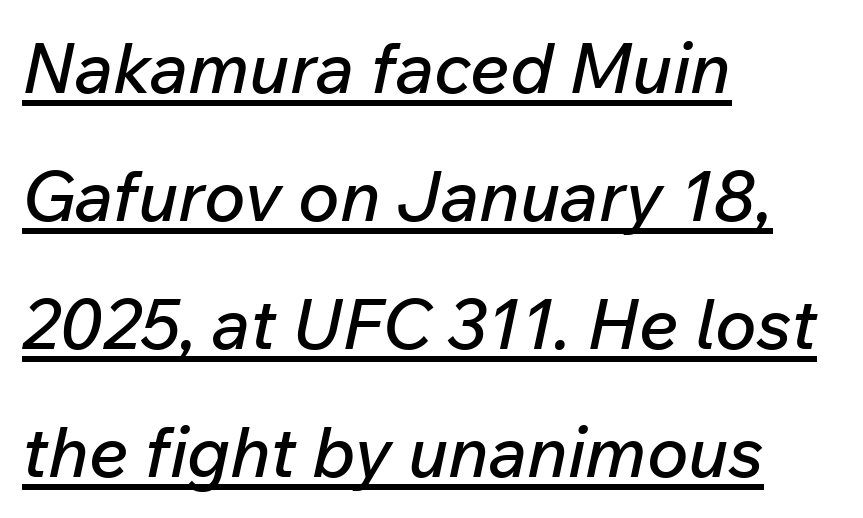
{"italic": "yes", "lean": "right", "slant_degrees": 12, "width": "normal", "stroke_contrast": "low", "x_height": "medium", "monospaced": "no", "underline": "yes", "align": "left", "line_spacing_ratio": 1.83, "letter_spacing": "normal", "letter_spacing_em": 0.0, "glyph_px": 70}
